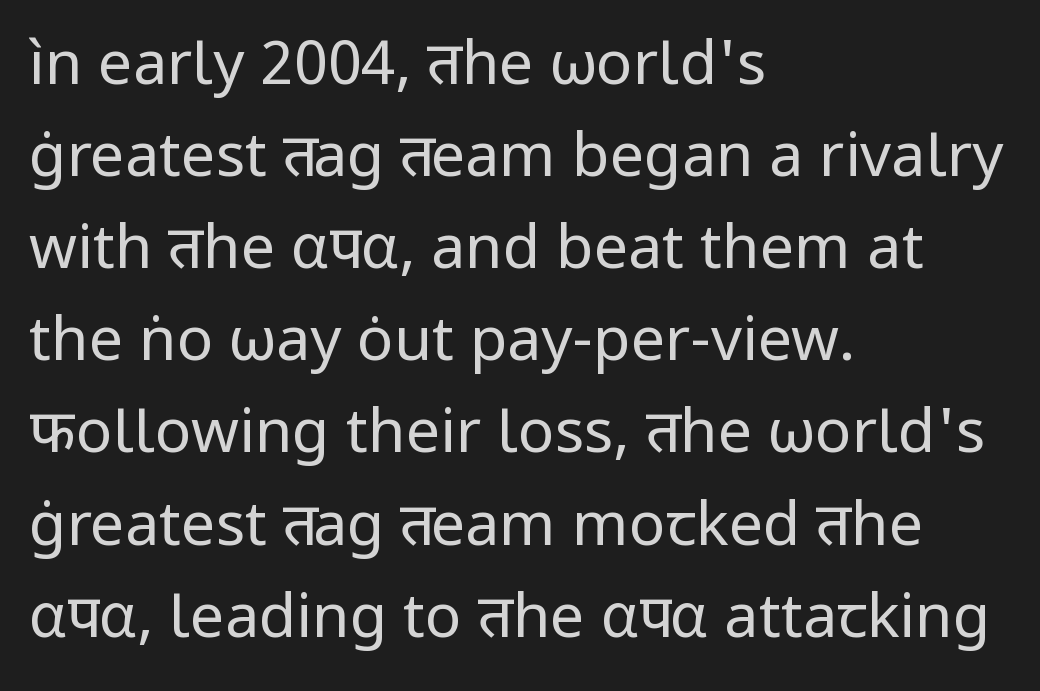
Q: Is the text bold? A: No.
Q: Is the text italic (slanted)? A: No, it is upright.
Q: Is the typeface a serif or a sans-serif typeface? A: Sans-serif.
Q: Is the text underlined? A: No.
Q: How is the paragraph aligned? A: Left-aligned.
Q: Is the spacing between letters normal or unusually wide? A: Normal.
Q: Is the spacing between lines tight, normal or loose? A: Normal.
Q: Width (condensed, normal, or wide)? A: Normal.
Q: Stroke contrast? A: Low.
Q: x-height? A: Medium.
Q: Monospaced? A: No.
